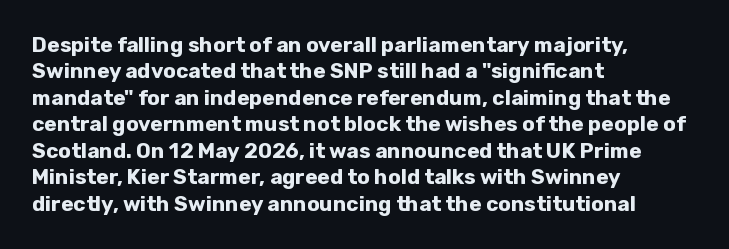
{"italic": "no", "bold": "yes", "underline": "no", "align": "left", "line_spacing": "normal", "line_spacing_ratio": 1.26, "letter_spacing": "normal", "letter_spacing_em": 0.0, "glyph_px": 21}
